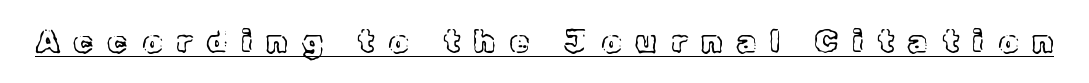
The image shows 31 px text type, upright; set unusually wide letter spacing (+0.47 em), underlined; a medium x-height.
